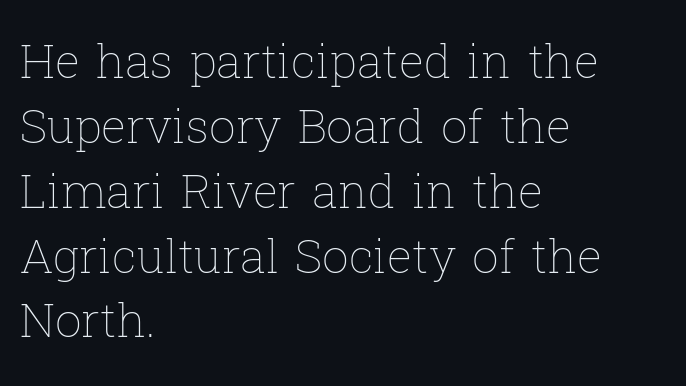
The image shows 47 px thin type, upright; set left-aligned, normal line spacing (1.38x), normal letter spacing, not underlined; low stroke contrast and a medium x-height.
